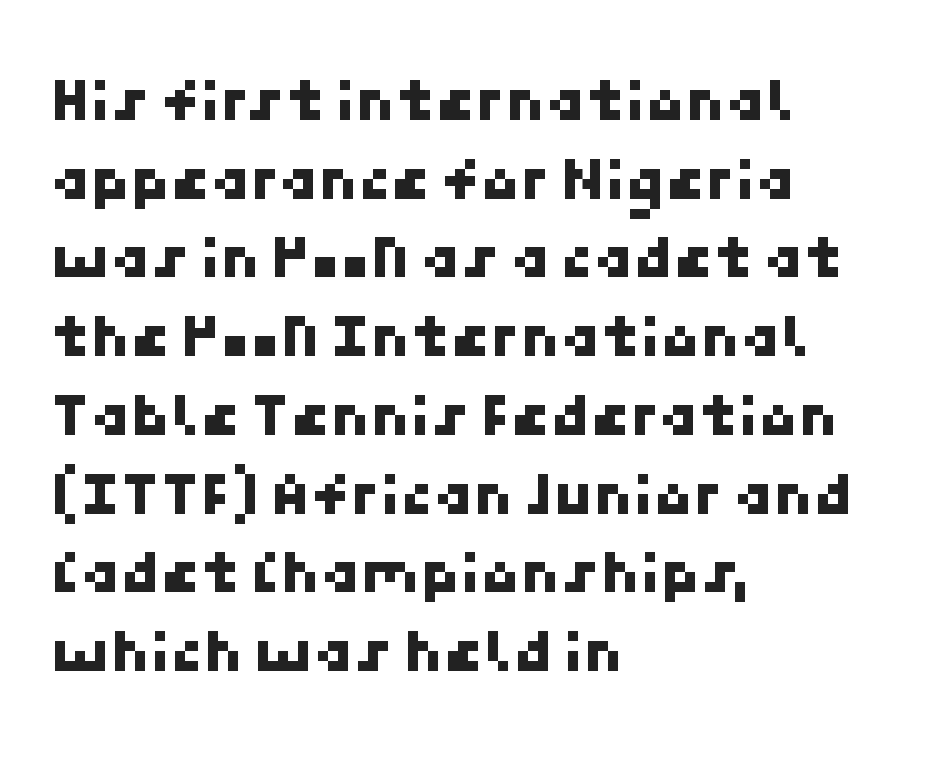
The font family rendered here belongs to the sans-serif group. The gaps between neighbouring characters are ordinary and unremarkable. The paragraph shown leans on its left margin. The gap between lines stays unmarked.
